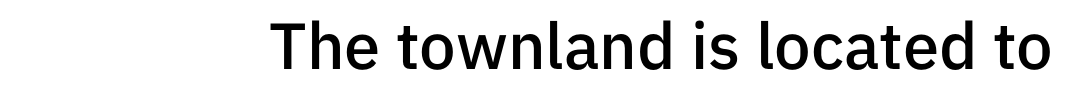
{"serif": "no", "italic": "no", "bold": "semi", "weight": "semibold", "width": "normal", "stroke_contrast": "low", "x_height": "medium", "monospaced": "no", "underline": "no", "letter_spacing": "normal", "letter_spacing_em": 0.0, "glyph_px": 65}
